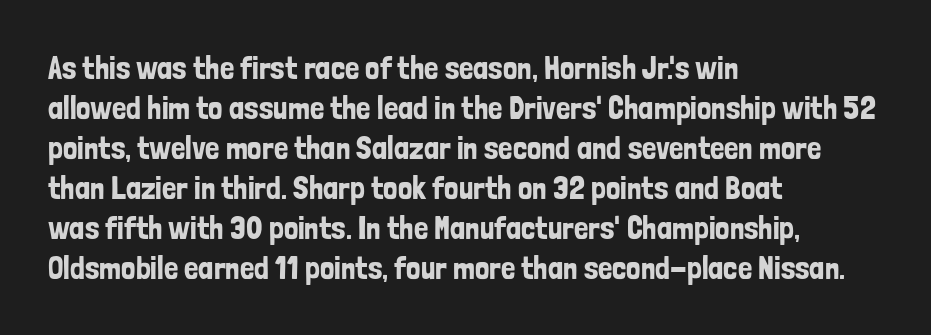
Q: Is the text italic (slanted)? A: No, it is upright.
Q: Is the typeface a serif or a sans-serif typeface? A: Sans-serif.
Q: Is the text underlined? A: No.
Q: How is the paragraph aligned? A: Left-aligned.
Q: Is the spacing between letters normal or unusually wide? A: Normal.
Q: Is the spacing between lines tight, normal or loose? A: Normal.
Q: Width (condensed, normal, or wide)? A: Condensed.
Q: Stroke contrast? A: Low.
Q: x-height? A: Medium.
Q: Monospaced? A: No.
